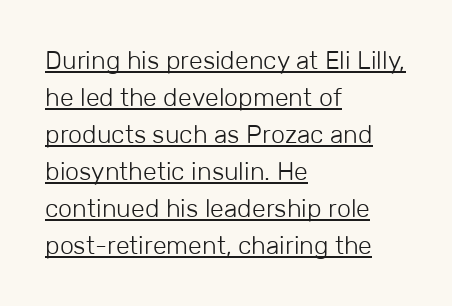
The image shows 25 px text type, upright; set left-aligned, normal line spacing (1.48x), normal letter spacing, underlined.
